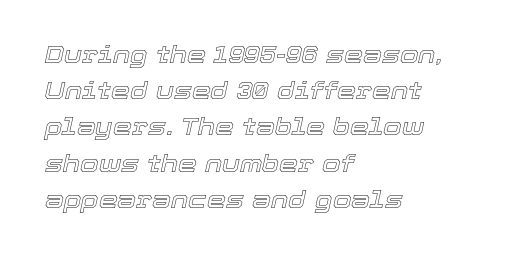
{"italic": "yes", "lean": "right", "slant_degrees": 12, "underline": "no", "align": "left", "line_spacing": "normal", "line_spacing_ratio": 1.51, "letter_spacing": "normal", "letter_spacing_em": 0.0, "glyph_px": 24}
